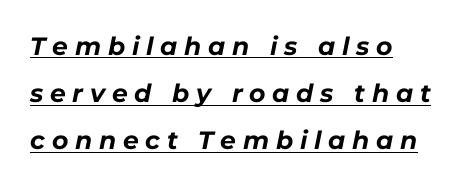
{"italic": "yes", "lean": "right", "slant_degrees": 11, "bold": "yes", "underline": "yes", "align": "left", "line_spacing_ratio": 1.89, "letter_spacing": "wide", "letter_spacing_em": 0.27, "glyph_px": 25}
